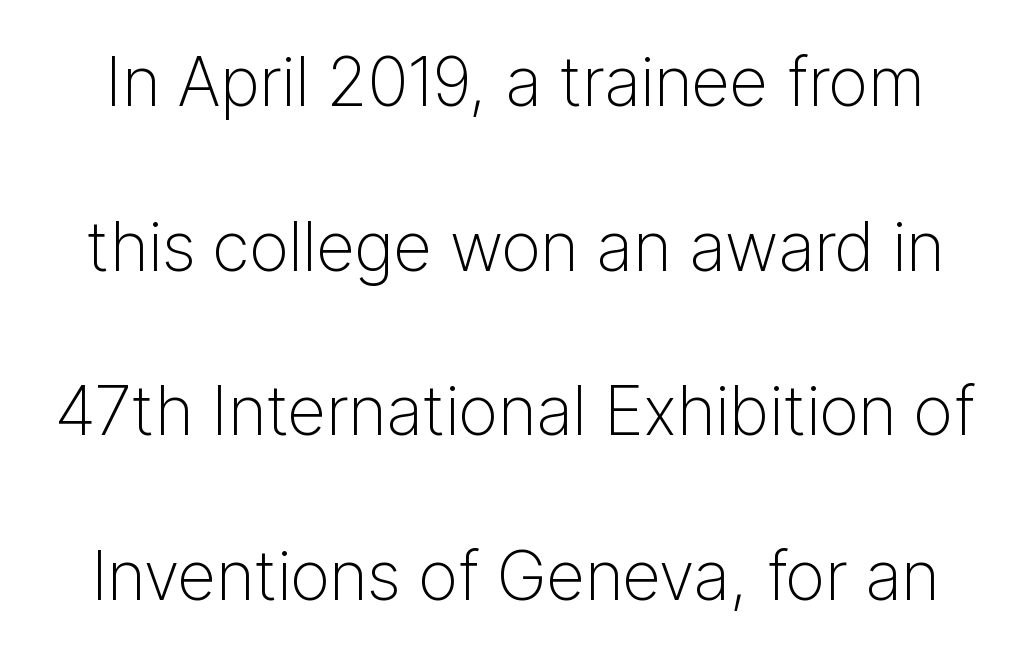
What kind of face is this? One without serifs — a sans. Notice how the stems are strictly vertical — no italics here. Proportional: the letters do not fall into vertical columns. Notice the wide empty band between every row — that's loose leading. The zone under the glyphs is completely vacant. You could call the tracking neutral — neither tight nor loose.
